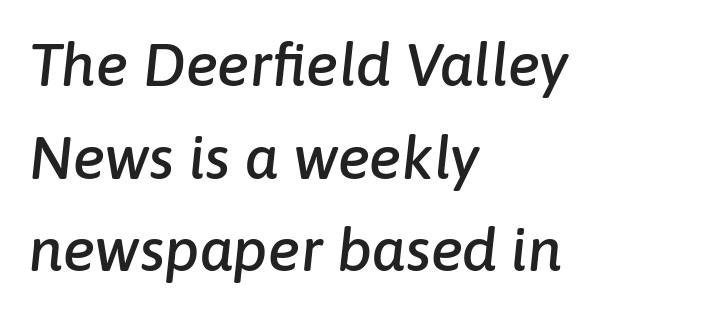
Q: Is the text italic (slanted)? A: Yes, it leans right by about 6 degrees.
Q: Is the text underlined? A: No.
Q: How is the paragraph aligned? A: Left-aligned.
Q: Is the spacing between letters normal or unusually wide? A: Normal.
Q: Is the spacing between lines tight, normal or loose? A: Normal.
Q: Width (condensed, normal, or wide)? A: Normal.
Q: Stroke contrast? A: Low.
Q: x-height? A: Medium.
Q: Monospaced? A: No.
